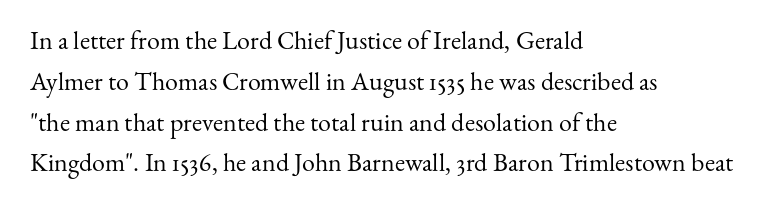
{"italic": "no", "bold": "no", "underline": "no", "align": "left", "line_spacing": "normal", "line_spacing_ratio": 1.57, "letter_spacing": "normal", "letter_spacing_em": 0.0, "glyph_px": 26}
